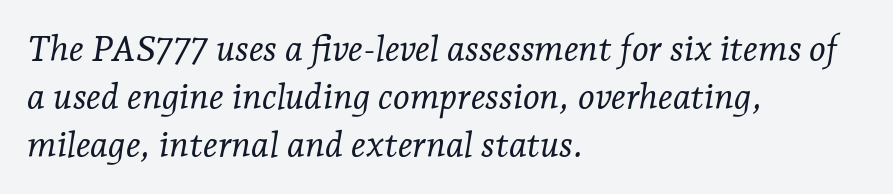
The image shows 36 px light serif type, italic (leaning right); set left-aligned, normal line spacing (1.34x), normal letter spacing, not underlined; low stroke contrast and a medium x-height.
